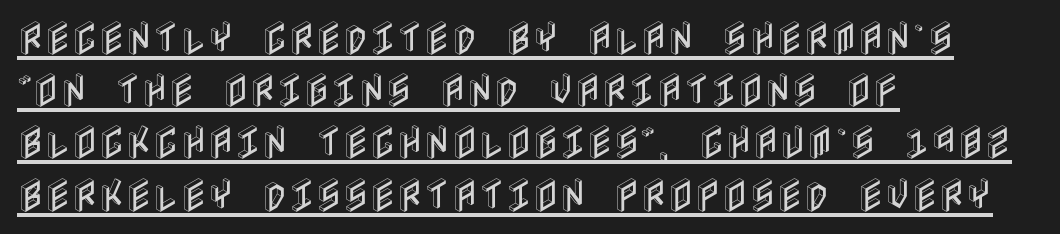
Q: Is the text italic (slanted)? A: No, it is upright.
Q: Is the text underlined? A: Yes.
Q: How is the paragraph aligned? A: Left-aligned.
Q: Is the spacing between letters normal or unusually wide? A: Normal.
Q: Is the spacing between lines tight, normal or loose? A: Normal.
Q: Width (condensed, normal, or wide)? A: Condensed.
Q: x-height? A: Large.
